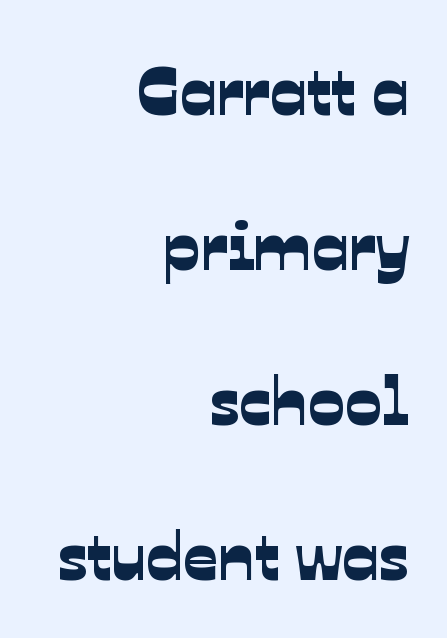
Q: Is the typeface a serif or a sans-serif typeface? A: Sans-serif.
Q: Is the text underlined? A: No.
Q: How is the paragraph aligned? A: Right-aligned.
Q: Is the spacing between letters normal or unusually wide? A: Normal.
Q: Is the spacing between lines tight, normal or loose? A: Loose.
Q: Width (condensed, normal, or wide)? A: Normal.
Q: Stroke contrast? A: Low.
Q: x-height? A: Medium.
Q: Monospaced? A: No.
